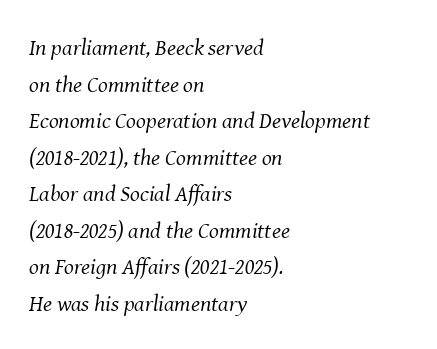
The passage shown leans; its letterforms are oblique. Does the copy run flush right? No — it runs flush left. Just letters on the line, the space beneath them empty. Stems here are at most as thick as an everyday book face. This sample uses plain, unmodified letter spacing.
